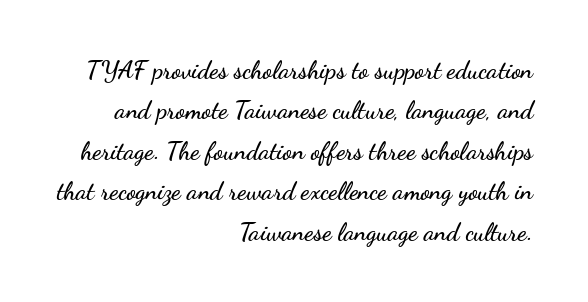
The image shows 25 px text type; set right-aligned, normal line spacing (1.62x), normal letter spacing, not underlined.
